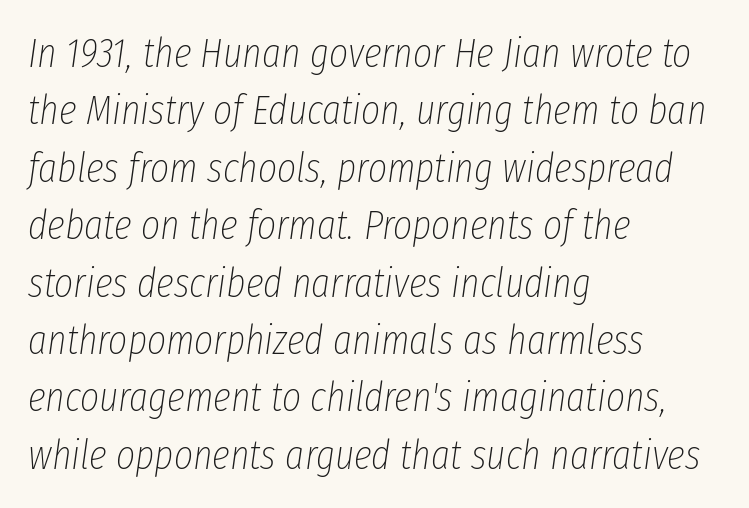
Q: Is the text bold? A: No.
Q: Is the text italic (slanted)? A: Yes, it leans right by about 8 degrees.
Q: Is the text underlined? A: No.
Q: How is the paragraph aligned? A: Left-aligned.
Q: Is the spacing between letters normal or unusually wide? A: Normal.
Q: Is the spacing between lines tight, normal or loose? A: Normal.
Q: Width (condensed, normal, or wide)? A: Condensed.
Q: Stroke contrast? A: Low.
Q: x-height? A: Medium.
Q: Monospaced? A: No.
